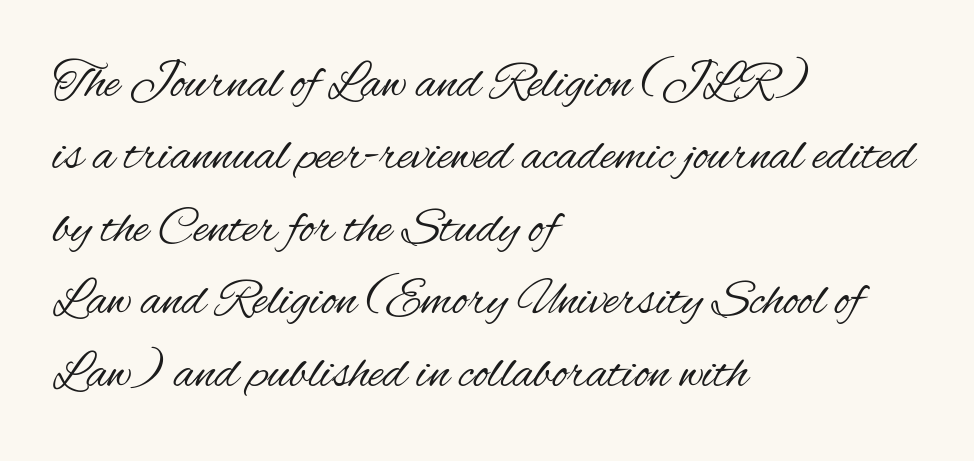
This rendering leaves character spacing at its baseline value. Summary of vertical rhythm: regular, with standard interline spacing. Is this a heavy cut? Hardly; it is regular or lighter. The rendering shows plain stroke endings on the letterforms — a sans-serif design. The paragraph shown leans on its left margin.
